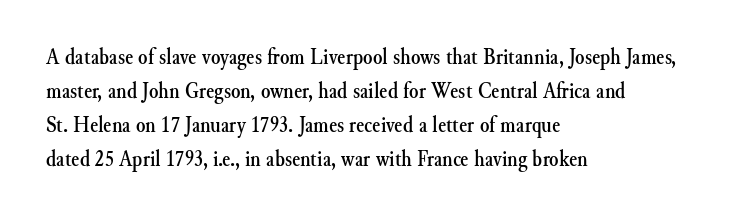
Q: Is the text italic (slanted)? A: No, it is upright.
Q: Is the text underlined? A: No.
Q: How is the paragraph aligned? A: Left-aligned.
Q: Is the spacing between letters normal or unusually wide? A: Normal.
Q: Is the spacing between lines tight, normal or loose? A: Normal.
